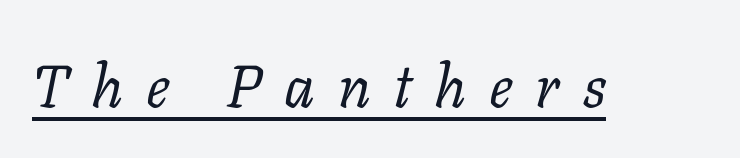
Q: Is the text bold? A: No.
Q: Is the text italic (slanted)? A: Yes, it leans right by about 11 degrees.
Q: Is the typeface a serif or a sans-serif typeface? A: Serif.
Q: Is the text underlined? A: Yes.
Q: Is the spacing between letters normal or unusually wide? A: Unusually wide.
Q: Width (condensed, normal, or wide)? A: Normal.
Q: Stroke contrast? A: Low.
Q: x-height? A: Medium.
Q: Monospaced? A: No.
